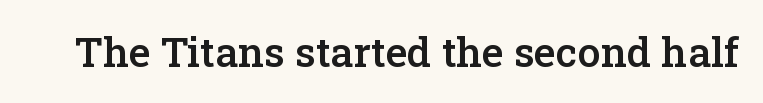
The image shows 41 px semibold serif type, upright; set normal letter spacing, not underlined; low stroke contrast and a medium x-height.
